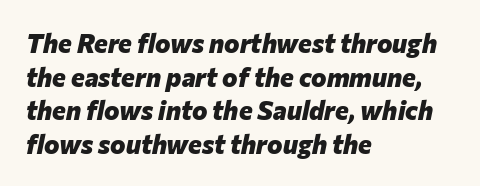
The image shows 26 px bold type, italic (leaning right); set left-aligned, normal line spacing (1.29x), normal letter spacing, not underlined.
